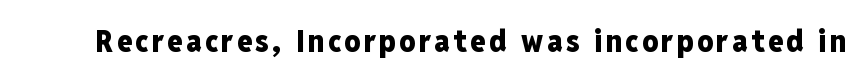
{"serif": "no", "italic": "no", "bold": "yes", "weight": "heavy", "width": "condensed", "stroke_contrast": "low", "x_height": "medium", "monospaced": "no", "underline": "no", "glyph_px": 31}
